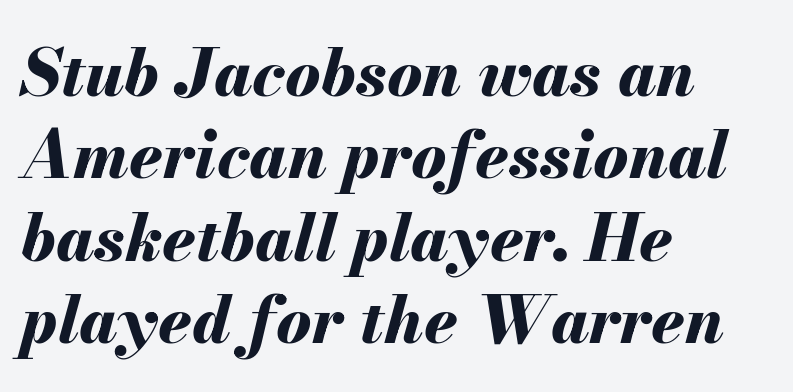
The image shows 66 px bold type, italic (leaning right); set left-aligned, normal line spacing (1.25x), normal letter spacing, not underlined; medium stroke contrast and a small x-height.
